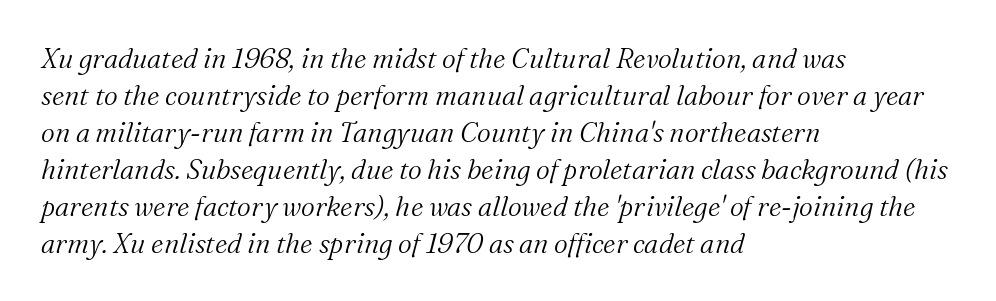
The image shows 27 px text type, italic (leaning right); set left-aligned, normal line spacing (1.37x), normal letter spacing, not underlined.
